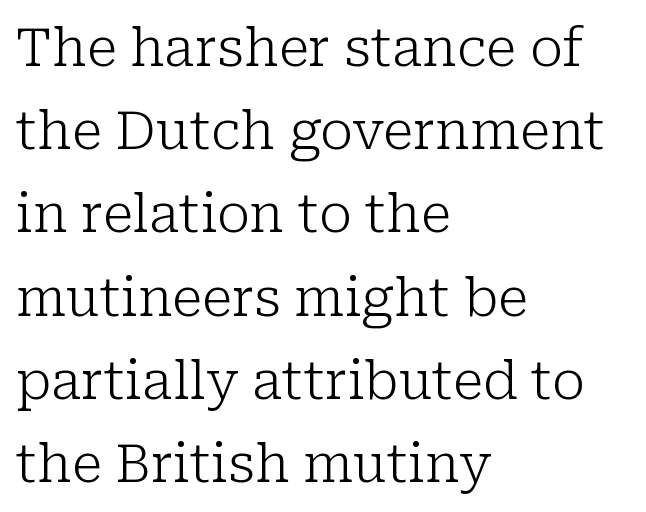
Q: Is the text bold? A: No.
Q: Is the text italic (slanted)? A: No, it is upright.
Q: Is the typeface a serif or a sans-serif typeface? A: Serif.
Q: Is the text underlined? A: No.
Q: How is the paragraph aligned? A: Left-aligned.
Q: Is the spacing between letters normal or unusually wide? A: Normal.
Q: Is the spacing between lines tight, normal or loose? A: Normal.
Q: Width (condensed, normal, or wide)? A: Normal.
Q: Stroke contrast? A: Low.
Q: x-height? A: Medium.
Q: Monospaced? A: No.
